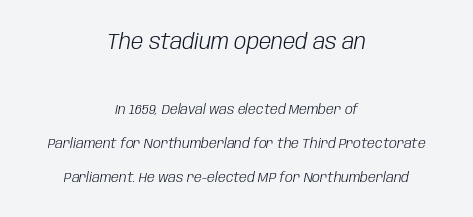
The image shows 22 px text type, italic (leaning right); set centered, loose line spacing (2.42x), normal letter spacing, not underlined; the first (top) block is 1.57x larger.
